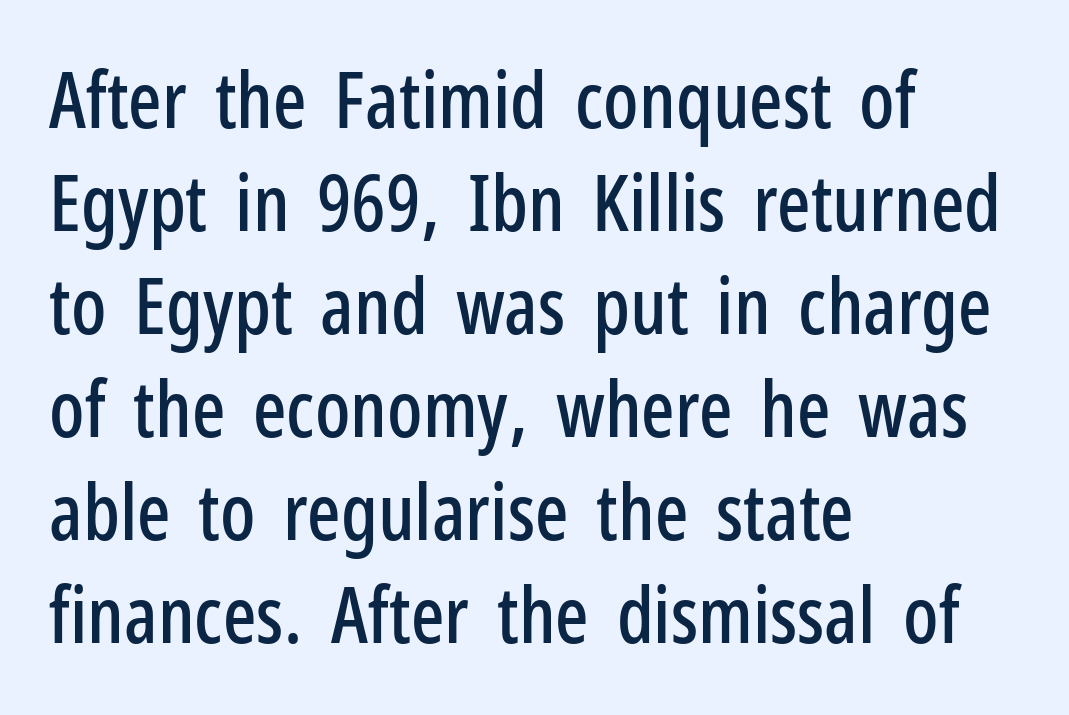
The font family rendered here belongs to the sans-serif group. In terms of leading, this rendering sits right in the middle. Look at the tracking — it's just the regular setting, nothing added. Words float on clear page, feet unadorned.
